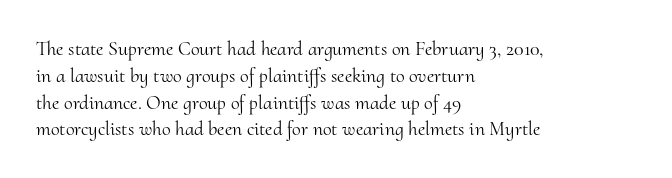
Q: Is the text bold? A: No.
Q: Is the text italic (slanted)? A: No, it is upright.
Q: Is the text underlined? A: No.
Q: How is the paragraph aligned? A: Left-aligned.
Q: Is the spacing between letters normal or unusually wide? A: Normal.
Q: Is the spacing between lines tight, normal or loose? A: Normal.
